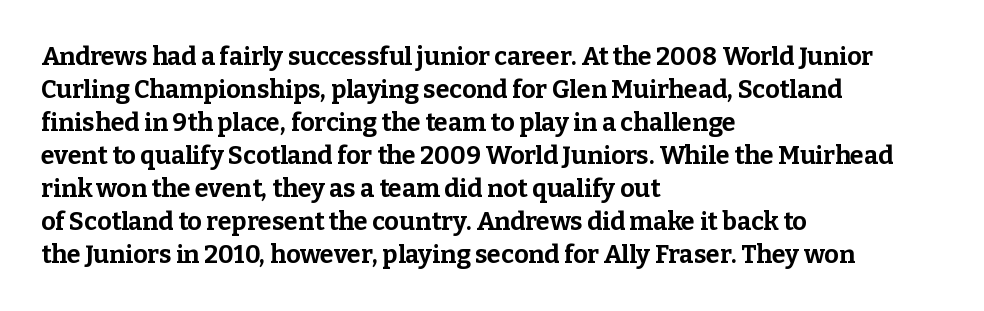
The image shows 25 px bold type, upright; set left-aligned, normal line spacing (1.32x), normal letter spacing, not underlined.
